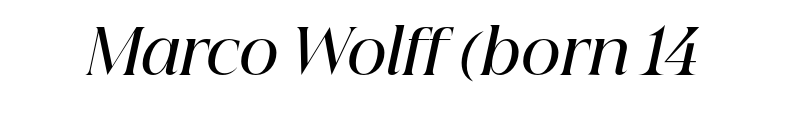
Tall strokes in this sample are angled rather than plumb. Letters rest on an invisible, unmarked baseline. Caption: standard tracking, unaltered. Think of a printed novel: that variable character pitch is what you see here. Heft: intermediate — a semibold. The typeface chosen for these lines features serifs.
